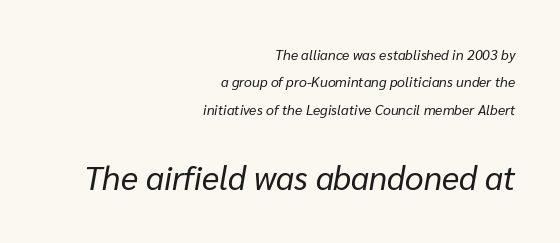
{"italic": "yes", "lean": "right", "slant_degrees": 10, "bold": "no", "weight": "regular", "width": "normal", "stroke_contrast": "low", "x_height": "medium", "monospaced": "no", "underline": "no", "align": "right", "line_spacing": "loose", "line_spacing_ratio": 1.96, "letter_spacing": "normal", "letter_spacing_em": 0.0, "larger_block": "second", "size_ratio": 2.36, "glyph_px": 33}
